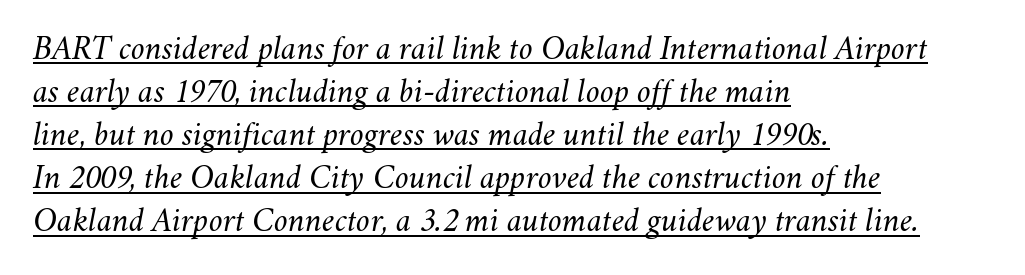
Is the type slanted? Yes — the strokes lean at a clear angle. Character widths vary here, with narrow letters taking less room than wide ones. Notice how a bar underscores the lettering throughout. This rendering leaves character spacing at its baseline value.
